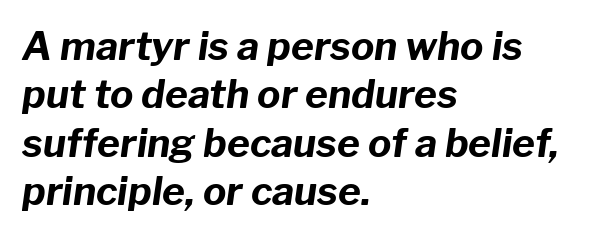
The image shows 39 px bold type, italic (leaning right); set left-aligned, line spacing 1.24x, normal letter spacing, not underlined; low stroke contrast and a medium x-height.
